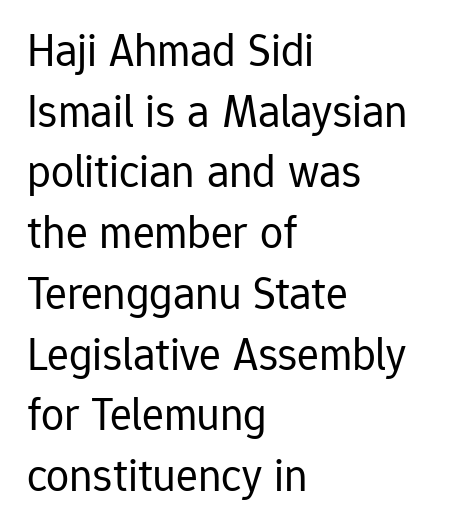
The image shows 46 px regular-weight sans-serif type, upright; set left-aligned, normal line spacing (1.32x), normal letter spacing, not underlined; low stroke contrast and a medium x-height.
